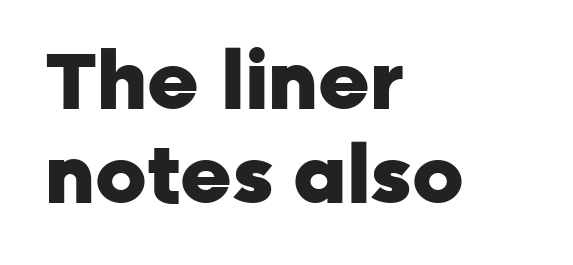
Quick note: not italic, upright. The area under the type is left untouched. The rendering uses a bold face; every stroke is thick and dark. A sans-serif font was chosen for this passage. Varying glyph widths throughout — classic text-font behaviour. Notice how the passage keeps a crisp vertical edge on the left only.
